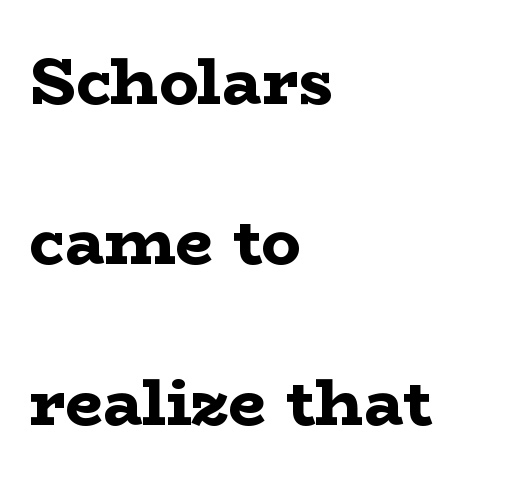
Tall strokes in this sample are plumb rather than angled. Heft: maximum for text — a bold. Horizontally, the lines are justified to the leading edge only. One glance says open: line gaps are wider than usual. Default kerning and tracking; the words read as compact shapes.
